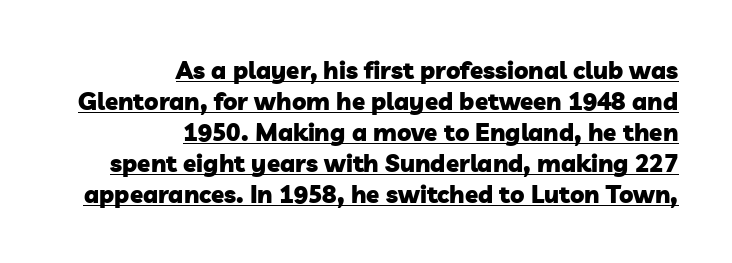
The image shows 24 px bold type; set right-aligned, normal line spacing (1.29x), normal letter spacing, underlined.
